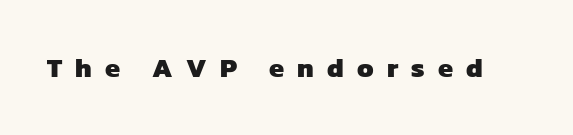
Q: Is the text bold? A: Yes.
Q: Is the text underlined? A: No.
Q: Is the spacing between letters normal or unusually wide? A: Unusually wide.
